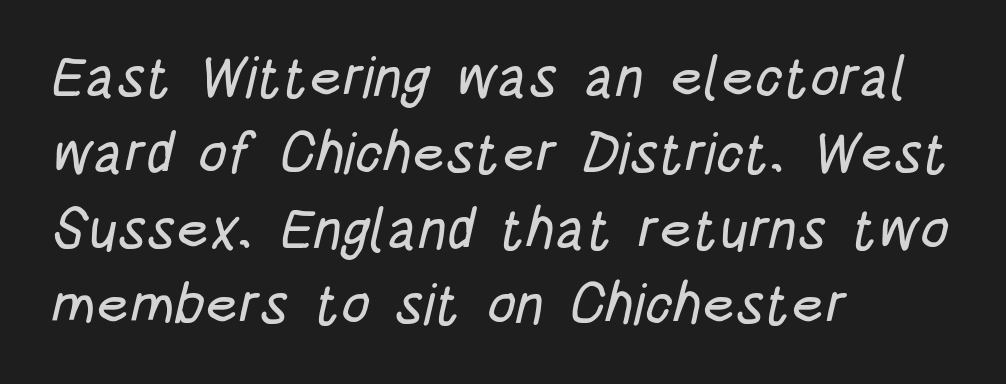
Casual observation: everything's shoved over to the left. A sans-serif font was chosen for this passage. Note the varied advance widths — an 'i' is clearly narrower than an 'm'. The gaps between neighbouring characters are ordinary and unremarkable. The designer left line spacing at the default.
